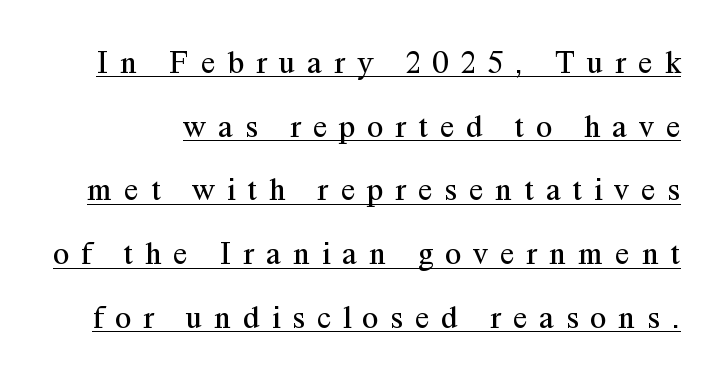
{"serif": "yes", "italic": "no", "bold": "no", "weight": "regular", "width": "normal", "stroke_contrast": "medium", "x_height": "medium", "monospaced": "no", "underline": "yes", "line_spacing": "loose", "line_spacing_ratio": 1.93, "letter_spacing": "wide", "letter_spacing_em": 0.36, "glyph_px": 33}
